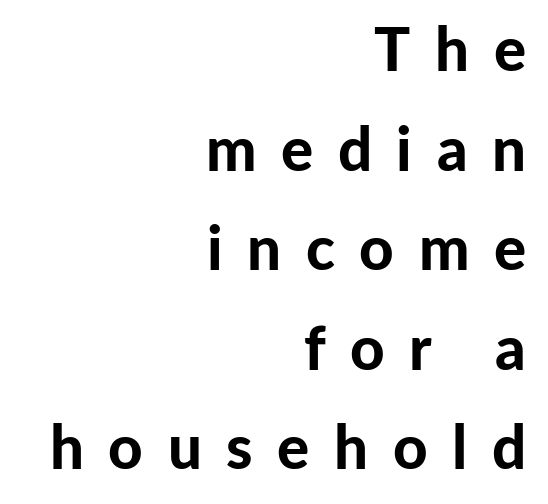
Bare-footed words on every line. Does extra space separate the letters? Yes, quite a lot of it. Notice how the passage keeps a crisp vertical edge on the right only. A full-strength bold gives these letters their thick strokes. Serifs: no, the terminals of the letterforms are clean.
